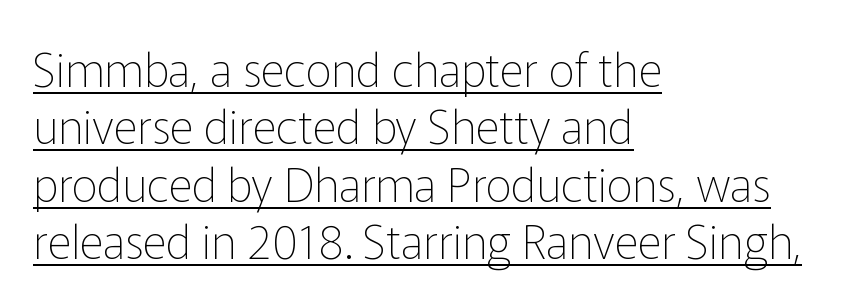
{"serif": "no", "italic": "no", "bold": "no", "weight": "thin", "width": "normal", "stroke_contrast": "low", "x_height": "medium", "monospaced": "no", "underline": "yes", "align": "left", "line_spacing": "normal", "line_spacing_ratio": 1.25, "letter_spacing": "normal", "letter_spacing_em": 0.0, "glyph_px": 46}
